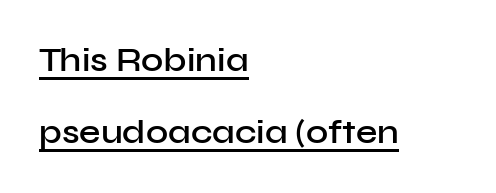
Q: Is the text bold? A: Semi-bold.
Q: Is the text italic (slanted)? A: No, it is upright.
Q: Is the typeface a serif or a sans-serif typeface? A: Sans-serif.
Q: Is the text underlined? A: Yes.
Q: How is the paragraph aligned? A: Left-aligned.
Q: Is the spacing between letters normal or unusually wide? A: Normal.
Q: Is the spacing between lines tight, normal or loose? A: Loose.
Q: Width (condensed, normal, or wide)? A: Normal.
Q: Stroke contrast? A: Low.
Q: x-height? A: Medium.
Q: Monospaced? A: No.
